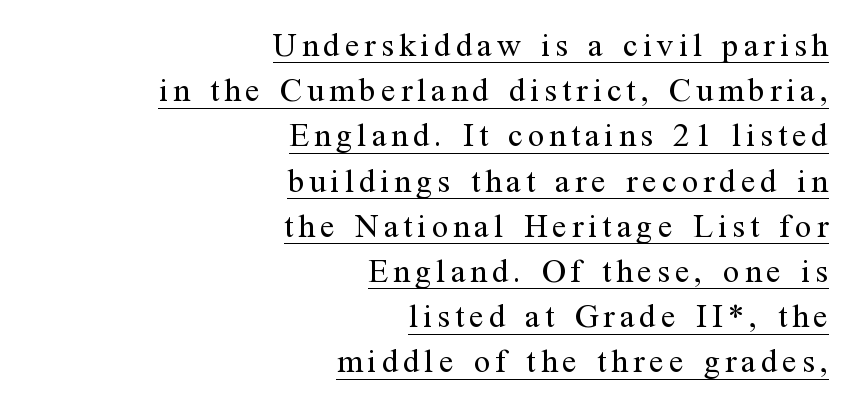
This is roman type, the default non-slanted kind. Decoration check: the copy is underlined. The cut favours lightness, reaching ordinary text weight at its darkest. This rendering employs a face with finishing strokes, i.e., a serif. Leading: standard.
